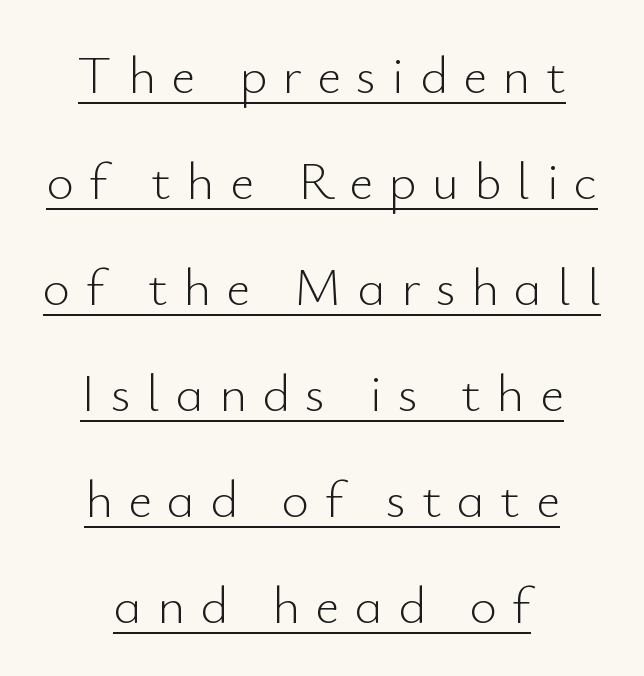
Note the varied advance widths — an 'i' is clearly narrower than an 'm'. No italicization has been applied; the sample stays upright. In terms of leading, this rendering errs on the spacious side. The rendering shows plain stroke endings on the letterforms — a sans-serif design. Heaviness? Minimal to ordinary, like unemphasized prose.
